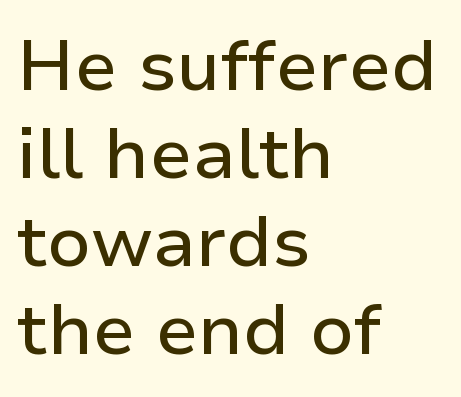
Q: Is the text italic (slanted)? A: No, it is upright.
Q: Is the typeface a serif or a sans-serif typeface? A: Sans-serif.
Q: Is the text underlined? A: No.
Q: How is the paragraph aligned? A: Left-aligned.
Q: Is the spacing between letters normal or unusually wide? A: Normal.
Q: Width (condensed, normal, or wide)? A: Normal.
Q: Stroke contrast? A: Low.
Q: x-height? A: Medium.
Q: Monospaced? A: No.
